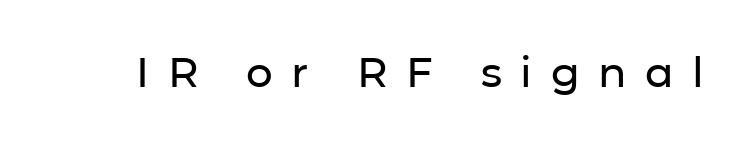
Q: Is the text italic (slanted)? A: No, it is upright.
Q: Is the typeface a serif or a sans-serif typeface? A: Sans-serif.
Q: Is the text underlined? A: No.
Q: Is the spacing between letters normal or unusually wide? A: Unusually wide.
Q: Width (condensed, normal, or wide)? A: Normal.
Q: Stroke contrast? A: Low.
Q: x-height? A: Medium.
Q: Monospaced? A: No.
